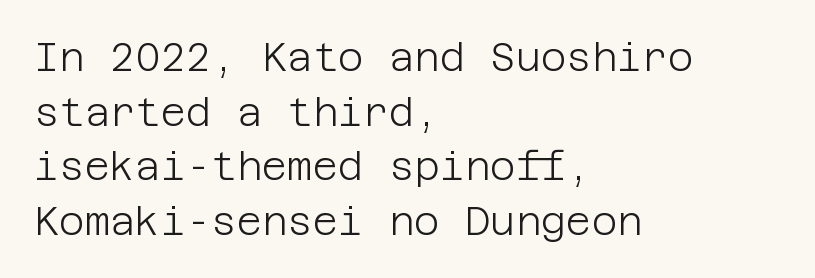
{"serif": "no", "italic": "no", "bold": "no", "weight": "light", "width": "normal", "stroke_contrast": "low", "x_height": "large", "underline": "no", "align": "left", "line_spacing": "normal", "line_spacing_ratio": 1.4, "letter_spacing": "normal", "letter_spacing_em": 0.0, "glyph_px": 39}
